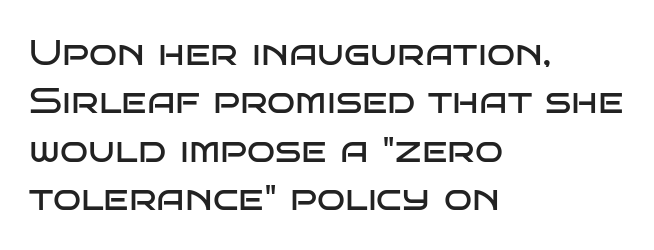
{"serif": "no", "italic": "no", "bold": "no", "weight": "regular", "width": "wide", "stroke_contrast": "low", "x_height": "large", "monospaced": "no", "underline": "no", "align": "left", "line_spacing": "normal", "line_spacing_ratio": 1.31, "letter_spacing": "normal", "letter_spacing_em": 0.0, "glyph_px": 37}
